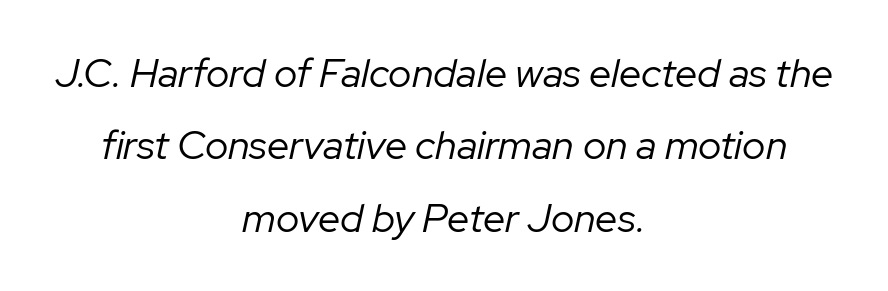
Q: Is the text bold? A: No.
Q: Is the text italic (slanted)? A: Yes, it leans right by about 12 degrees.
Q: Is the text underlined? A: No.
Q: How is the paragraph aligned? A: Centered.
Q: Is the spacing between letters normal or unusually wide? A: Normal.
Q: Width (condensed, normal, or wide)? A: Normal.
Q: Stroke contrast? A: Low.
Q: x-height? A: Medium.
Q: Monospaced? A: No.
